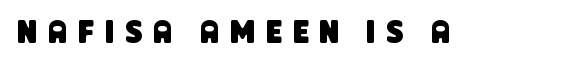
{"serif": "no", "width": "condensed", "stroke_contrast": "low", "x_height": "large", "monospaced": "no", "underline": "no", "letter_spacing": "wide", "letter_spacing_em": 0.34, "glyph_px": 32}
